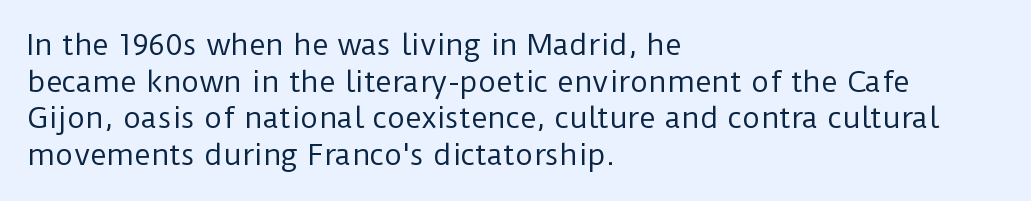
Characters follow at the spacing the type designer built in. Whoever set this chose a conventional vertical rhythm. No letter is thick-stroked: the sample isn't bold. The typeface chosen for these lines omits serifs. Where is the straight margin? On the left.
